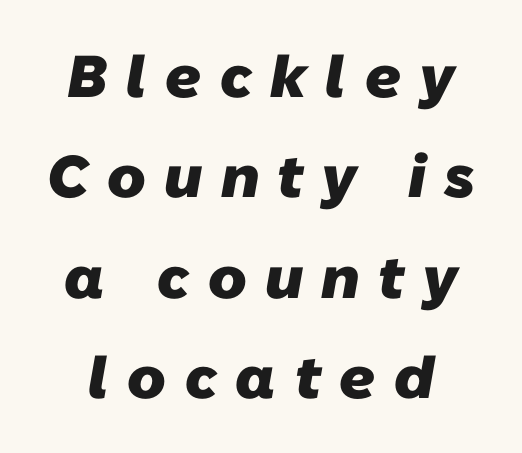
{"serif": "no", "bold": "yes", "weight": "heavy", "width": "normal", "stroke_contrast": "low", "x_height": "medium", "monospaced": "no", "underline": "no", "line_spacing": "normal", "line_spacing_ratio": 1.7, "letter_spacing": "wide", "letter_spacing_em": 0.31, "glyph_px": 59}
